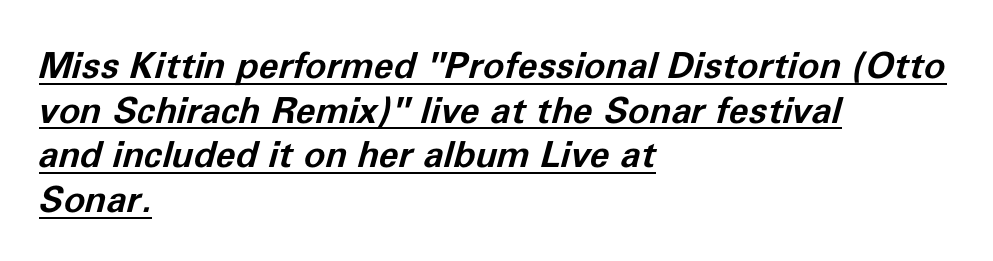
In CSS terms this would be text-align: left. The glyphs look as if they've been sheared to an angle. Look at the stroke-to-counter ratio: heavy, a bold. This is underlined copy, the kind a proofreader might mark for attention.
